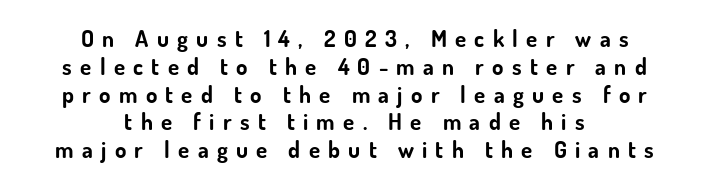
The image shows 23 px bold type, upright; set centered, line spacing 1.21x, unusually wide letter spacing (+0.36 em), not underlined.
